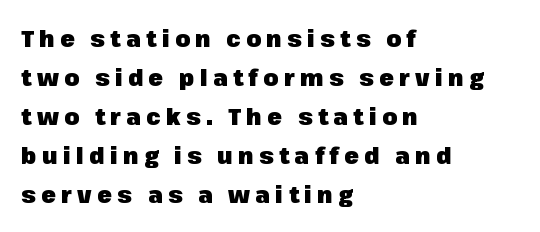
Chunky letters — that's bold for sure. Honestly, the letter spacing is so wide it's the main thing you notice. This sample keeps an unexceptional amount of space between lines. Typeset ragged right — the left edge is the straight one.
